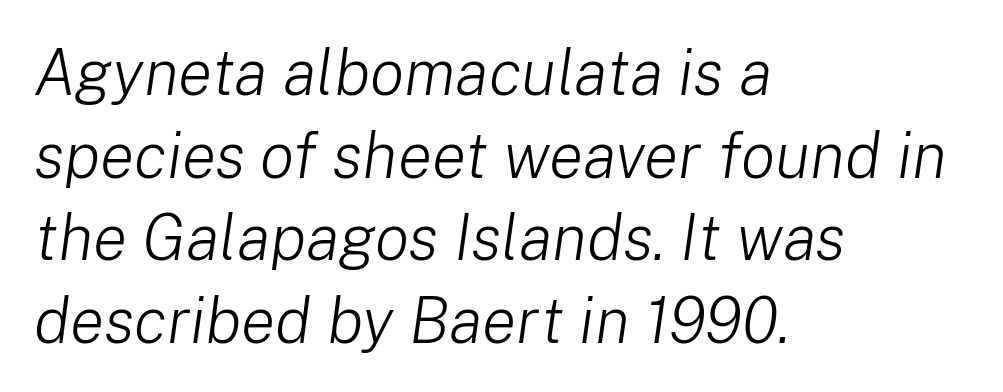
Q: Is the text bold? A: No.
Q: Is the text italic (slanted)? A: Yes, it leans right by about 8 degrees.
Q: Is the text underlined? A: No.
Q: How is the paragraph aligned? A: Left-aligned.
Q: Is the spacing between letters normal or unusually wide? A: Normal.
Q: Is the spacing between lines tight, normal or loose? A: Normal.
Q: Width (condensed, normal, or wide)? A: Normal.
Q: Stroke contrast? A: Low.
Q: x-height? A: Medium.
Q: Monospaced? A: No.
